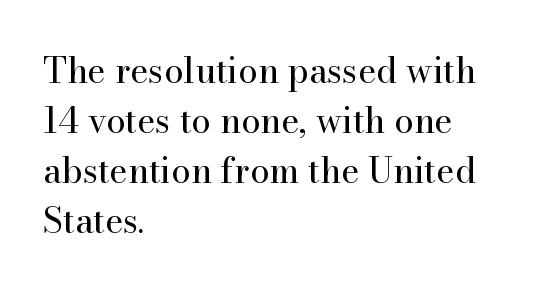
{"serif": "yes", "italic": "no", "bold": "no", "weight": "regular", "width": "normal", "stroke_contrast": "high", "x_height": "small", "monospaced": "no", "underline": "no", "align": "left", "line_spacing": "normal", "line_spacing_ratio": 1.43, "letter_spacing": "normal", "letter_spacing_em": 0.0, "glyph_px": 35}
